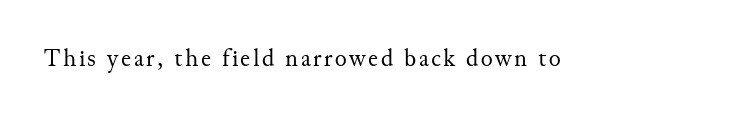
{"italic": "no", "bold": "no", "underline": "no", "glyph_px": 25}
